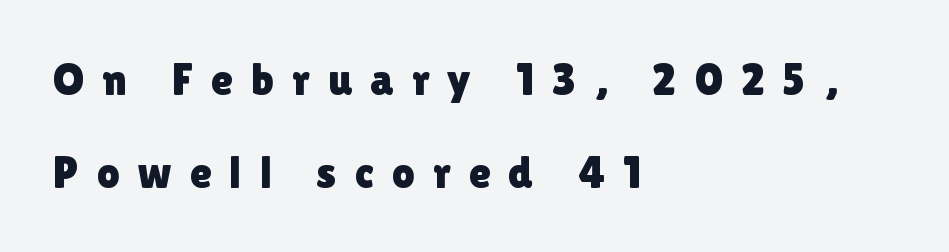
{"serif": "no", "italic": "no", "width": "normal", "stroke_contrast": "low", "x_height": "medium", "monospaced": "no", "underline": "no", "align": "left", "line_spacing": "loose", "line_spacing_ratio": 2.07, "letter_spacing": "wide", "letter_spacing_em": 0.4, "glyph_px": 45}
